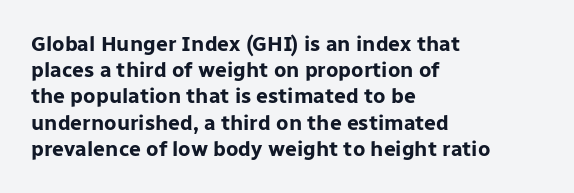
Q: Is the text bold? A: Yes.
Q: Is the text italic (slanted)? A: No, it is upright.
Q: Is the text underlined? A: No.
Q: How is the paragraph aligned? A: Left-aligned.
Q: Is the spacing between letters normal or unusually wide? A: Normal.
Q: Is the spacing between lines tight, normal or loose? A: Normal.
